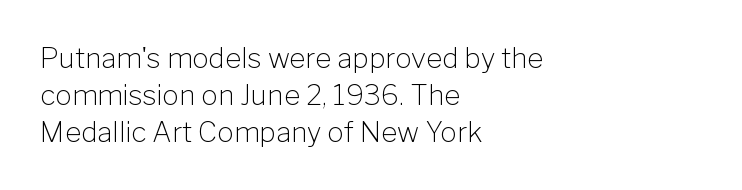
Q: Is the text bold? A: No.
Q: Is the text italic (slanted)? A: No, it is upright.
Q: Is the typeface a serif or a sans-serif typeface? A: Sans-serif.
Q: Is the text underlined? A: No.
Q: How is the paragraph aligned? A: Left-aligned.
Q: Is the spacing between letters normal or unusually wide? A: Normal.
Q: Is the spacing between lines tight, normal or loose? A: Normal.
Q: Width (condensed, normal, or wide)? A: Normal.
Q: Stroke contrast? A: Low.
Q: x-height? A: Medium.
Q: Monospaced? A: No.
